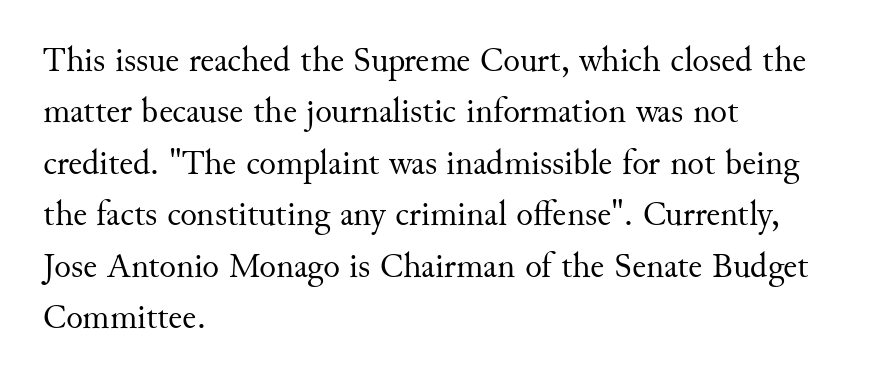
Q: Is the text bold? A: No.
Q: Is the text italic (slanted)? A: No, it is upright.
Q: Is the typeface a serif or a sans-serif typeface? A: Serif.
Q: Is the text underlined? A: No.
Q: How is the paragraph aligned? A: Left-aligned.
Q: Is the spacing between letters normal or unusually wide? A: Normal.
Q: Is the spacing between lines tight, normal or loose? A: Normal.
Q: Width (condensed, normal, or wide)? A: Normal.
Q: Stroke contrast? A: Medium.
Q: x-height? A: Small.
Q: Monospaced? A: No.
